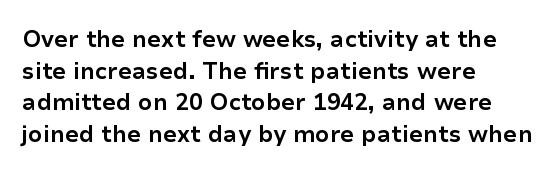
The image shows 23 px bold type, upright; set left-aligned, normal line spacing (1.37x), normal letter spacing, not underlined.
